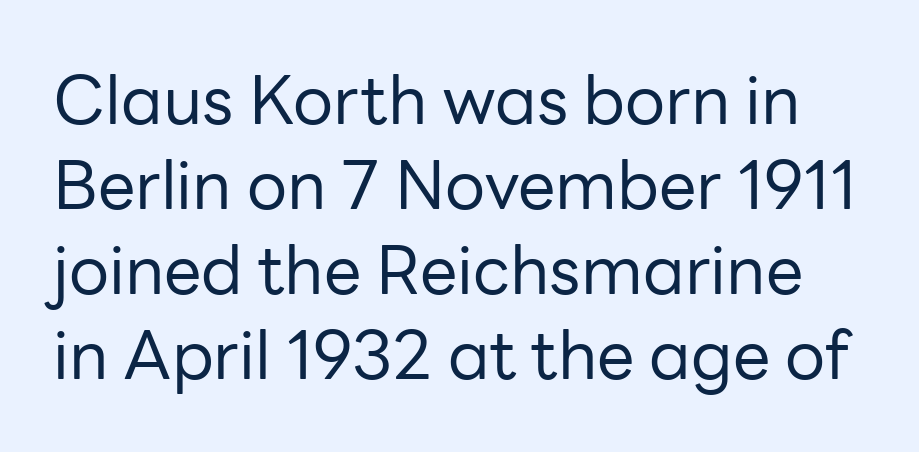
{"serif": "no", "italic": "no", "bold": "no", "weight": "regular", "width": "normal", "stroke_contrast": "low", "x_height": "medium", "monospaced": "no", "underline": "no", "line_spacing": "normal", "line_spacing_ratio": 1.27, "letter_spacing": "normal", "letter_spacing_em": 0.0, "glyph_px": 67}
